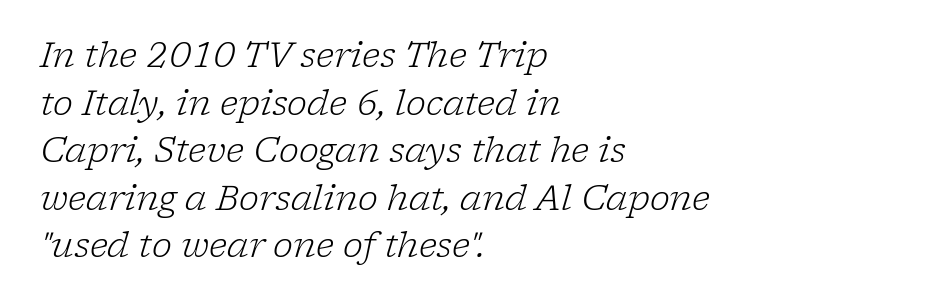
Q: Is the text bold? A: No.
Q: Is the text italic (slanted)? A: Yes, it leans right by about 17 degrees.
Q: Is the typeface a serif or a sans-serif typeface? A: Serif.
Q: Is the text underlined? A: No.
Q: How is the paragraph aligned? A: Left-aligned.
Q: Is the spacing between letters normal or unusually wide? A: Normal.
Q: Is the spacing between lines tight, normal or loose? A: Normal.
Q: Width (condensed, normal, or wide)? A: Normal.
Q: Stroke contrast? A: Low.
Q: x-height? A: Medium.
Q: Monospaced? A: No.
